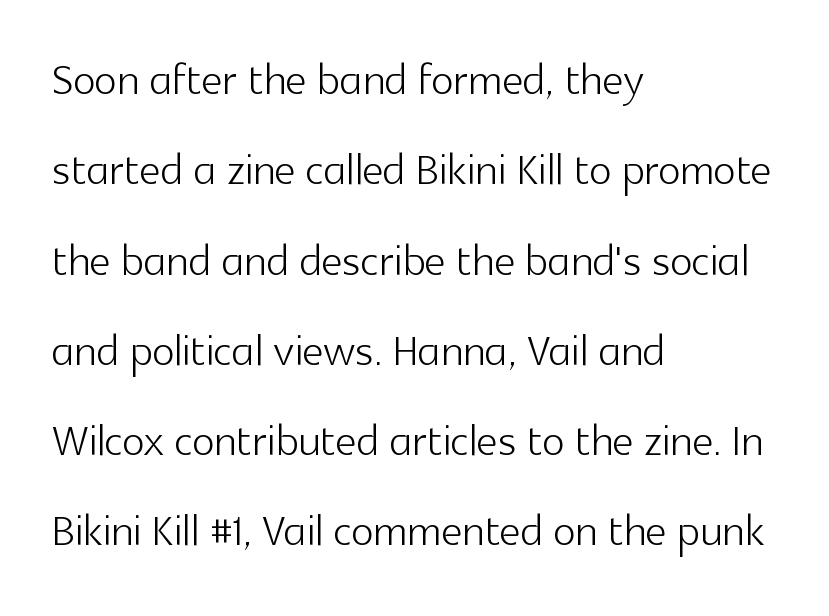
Q: Is the text bold? A: No.
Q: Is the text italic (slanted)? A: No, it is upright.
Q: Is the typeface a serif or a sans-serif typeface? A: Sans-serif.
Q: Is the text underlined? A: No.
Q: How is the paragraph aligned? A: Left-aligned.
Q: Is the spacing between letters normal or unusually wide? A: Normal.
Q: Is the spacing between lines tight, normal or loose? A: Normal.
Q: Width (condensed, normal, or wide)? A: Normal.
Q: x-height? A: Medium.
Q: Monospaced? A: No.
